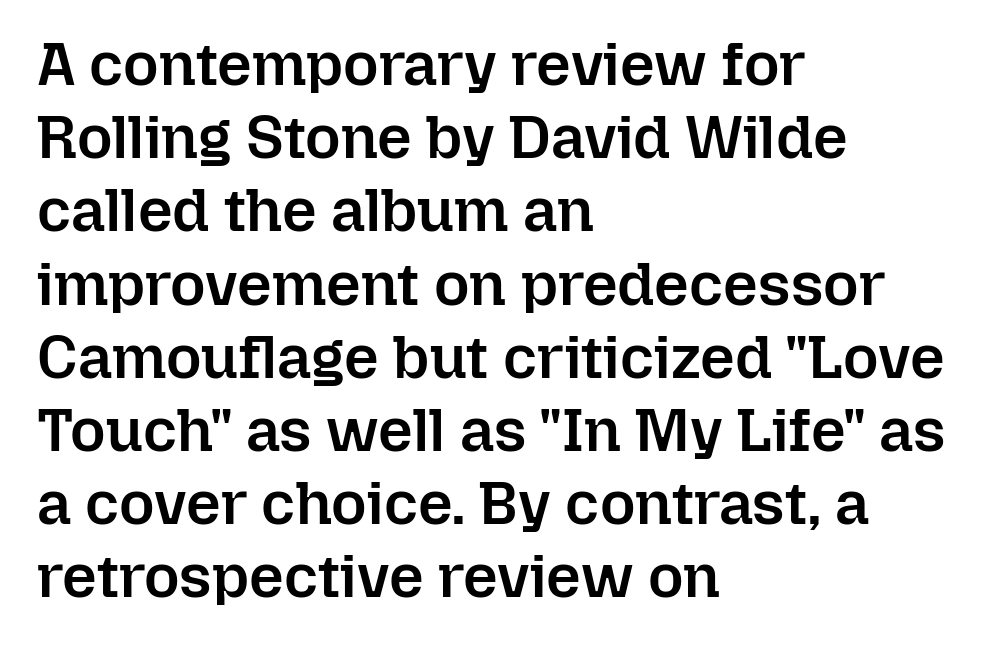
Q: Is the text bold? A: Semi-bold.
Q: Is the text italic (slanted)? A: No, it is upright.
Q: Is the text underlined? A: No.
Q: How is the paragraph aligned? A: Left-aligned.
Q: Is the spacing between letters normal or unusually wide? A: Normal.
Q: Width (condensed, normal, or wide)? A: Normal.
Q: Stroke contrast? A: Low.
Q: x-height? A: Medium.
Q: Monospaced? A: No.
